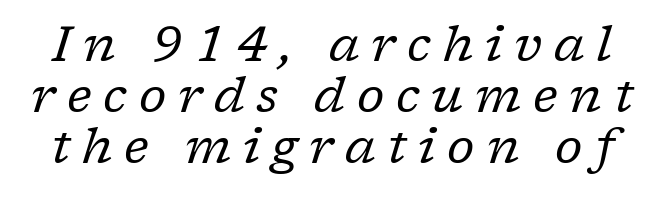
The image shows 49 px regular-weight serif type, italic (leaning right); set tight line spacing (1.04x), unusually wide letter spacing (+0.24 em), not underlined; low stroke contrast and a medium x-height.
